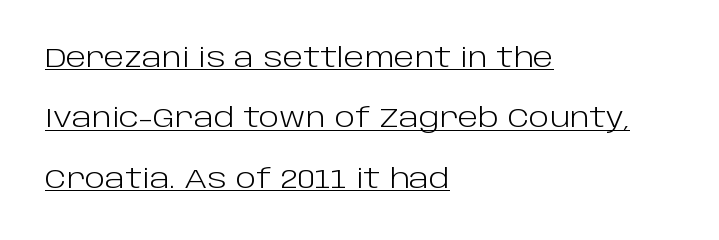
The image shows 27 px text type, upright; set left-aligned, loose line spacing (2.24x), normal letter spacing, underlined.
